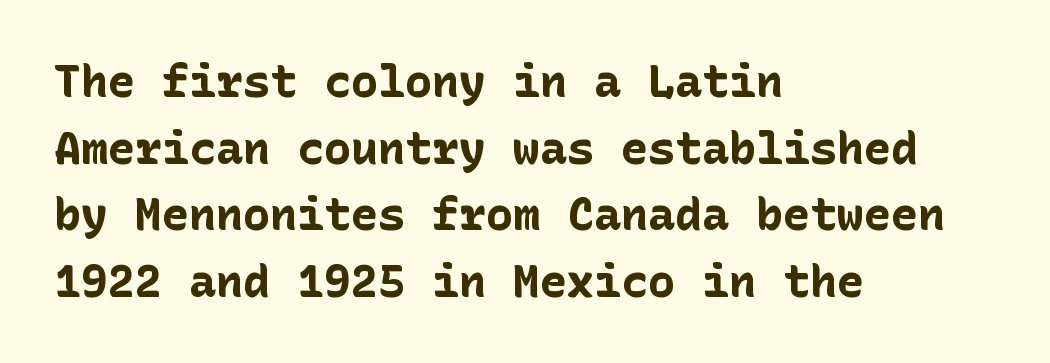
Q: Is the text bold? A: Yes.
Q: Is the text italic (slanted)? A: No, it is upright.
Q: Is the typeface a serif or a sans-serif typeface? A: Sans-serif.
Q: Is the text underlined? A: No.
Q: How is the paragraph aligned? A: Left-aligned.
Q: Is the spacing between letters normal or unusually wide? A: Normal.
Q: Is the spacing between lines tight, normal or loose? A: Normal.
Q: Width (condensed, normal, or wide)? A: Normal.
Q: Stroke contrast? A: Low.
Q: x-height? A: Medium.
